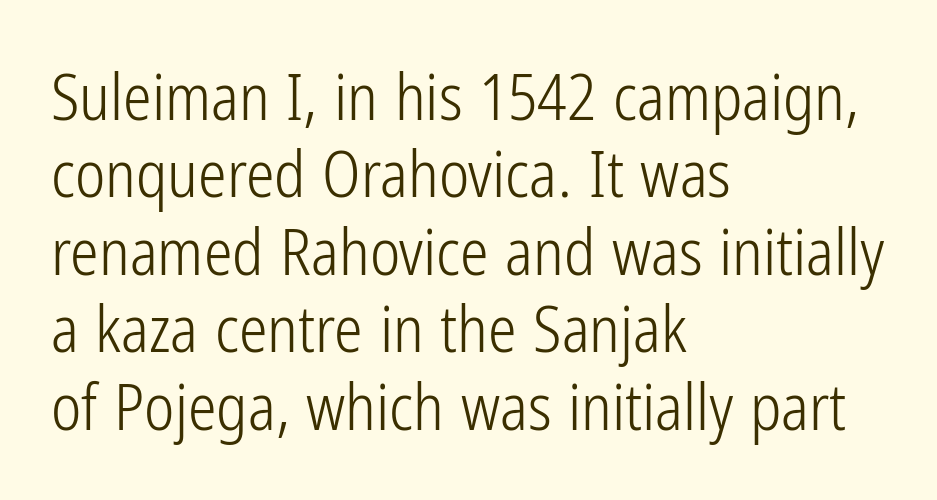
{"serif": "no", "italic": "no", "bold": "no", "weight": "light", "width": "condensed", "stroke_contrast": "low", "x_height": "medium", "monospaced": "no", "underline": "no", "align": "left", "line_spacing_ratio": 1.21, "letter_spacing": "normal", "letter_spacing_em": 0.0, "glyph_px": 64}
